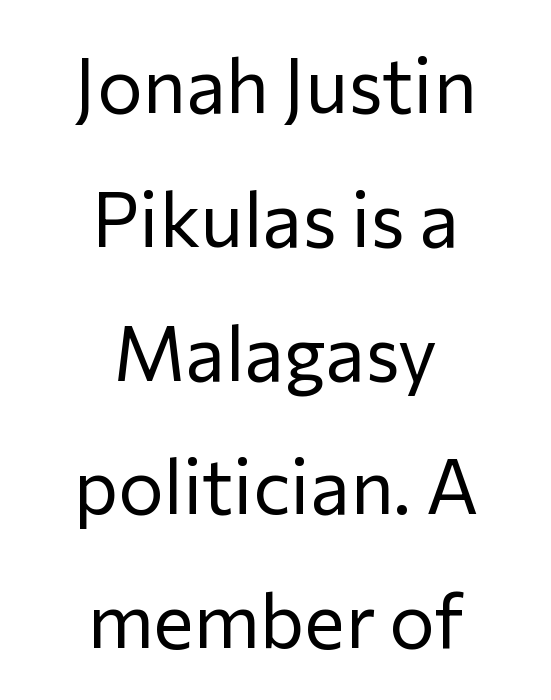
{"serif": "no", "italic": "no", "bold": "no", "weight": "regular", "width": "normal", "stroke_contrast": "low", "x_height": "medium", "monospaced": "no", "underline": "no", "align": "center", "line_spacing_ratio": 1.76, "letter_spacing": "normal", "letter_spacing_em": 0.0, "glyph_px": 76}
